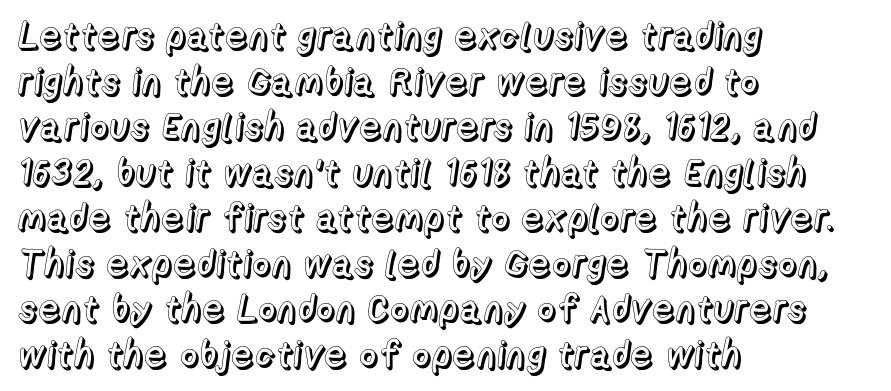
Think of a printed novel: that variable character pitch is what you see here. Words appear dense and cohesive because spacing is normal. Any mark beneath the type? The region is blank.
